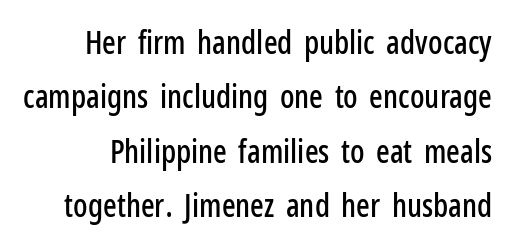
The image shows 32 px condensed sans-serif type, upright; set normal line spacing (1.7x), normal letter spacing, not underlined; low stroke contrast and a medium x-height.
